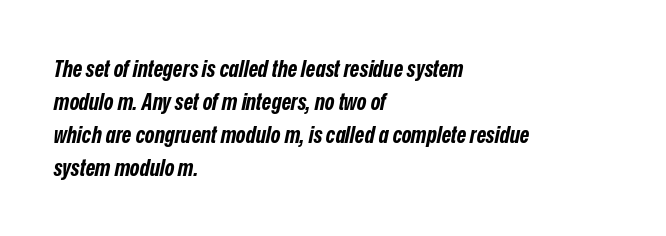
In terms of posture, this sample is oblique. What stands out about the letter spacing? Nothing — it is the standard amount. A classic flush-left, rag-right setting is used for this passage. What weight is shown? A full bold with thick strokes.
